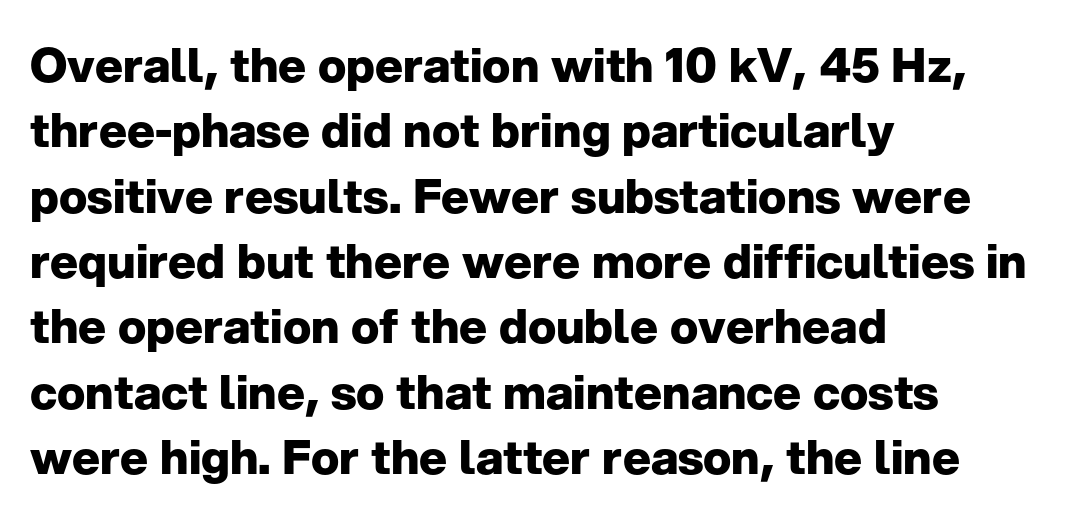
The image shows 47 px heavy sans-serif type, upright; set left-aligned, normal line spacing (1.39x), normal letter spacing, not underlined; low stroke contrast and a medium x-height.
